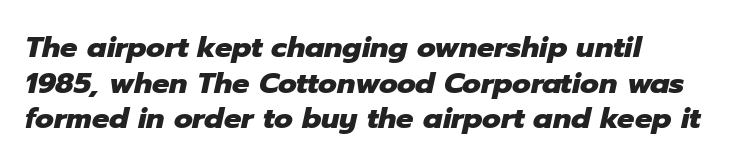
Q: Is the text bold? A: Yes.
Q: Is the text italic (slanted)? A: Yes, it leans right by about 12 degrees.
Q: Is the text underlined? A: No.
Q: How is the paragraph aligned? A: Left-aligned.
Q: Is the spacing between letters normal or unusually wide? A: Normal.
Q: Width (condensed, normal, or wide)? A: Normal.
Q: Stroke contrast? A: Low.
Q: x-height? A: Medium.
Q: Monospaced? A: No.
